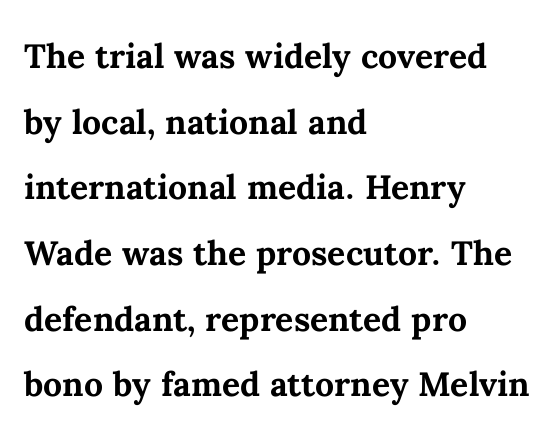
Successive baselines arrive at the customary interval. These lines keep a tight, regular rhythm from letter to letter. Looks like regular typesetting: each glyph gets only the width it needs. The setting favours the left margin, as ordinary paragraphs usually do. Check the space under the baseline: it is left empty. This sample uses an upright cut, with every glyph sitting square on the baseline.
